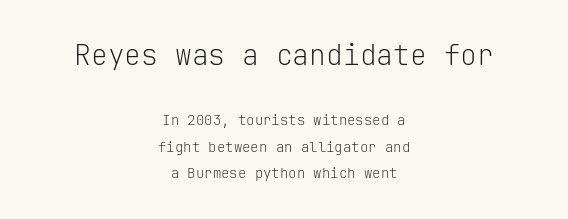
Q: Is the text bold? A: No.
Q: Is the text italic (slanted)? A: No, it is upright.
Q: Is the typeface a serif or a sans-serif typeface? A: Sans-serif.
Q: Is the text underlined? A: No.
Q: How is the paragraph aligned? A: Centered.
Q: Is the spacing between letters normal or unusually wide? A: Normal.
Q: Which block of text is set in a larger size, the first (top) or the second (bottom)? A: The first (top) one.
Q: Width (condensed, normal, or wide)? A: Normal.
Q: Stroke contrast? A: Low.
Q: x-height? A: Medium.
Q: Monospaced? A: Yes.
